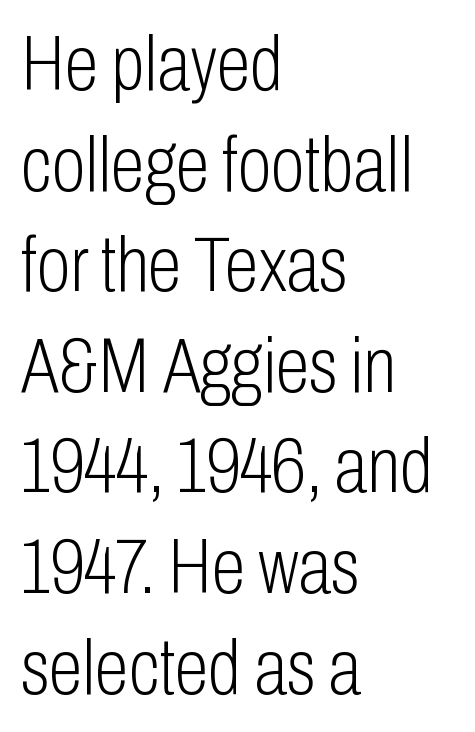
{"serif": "no", "italic": "no", "bold": "no", "weight": "light", "width": "condensed", "stroke_contrast": "low", "x_height": "medium", "monospaced": "no", "underline": "no", "align": "left", "line_spacing": "normal", "line_spacing_ratio": 1.29, "letter_spacing": "normal", "letter_spacing_em": 0.0, "glyph_px": 78}
